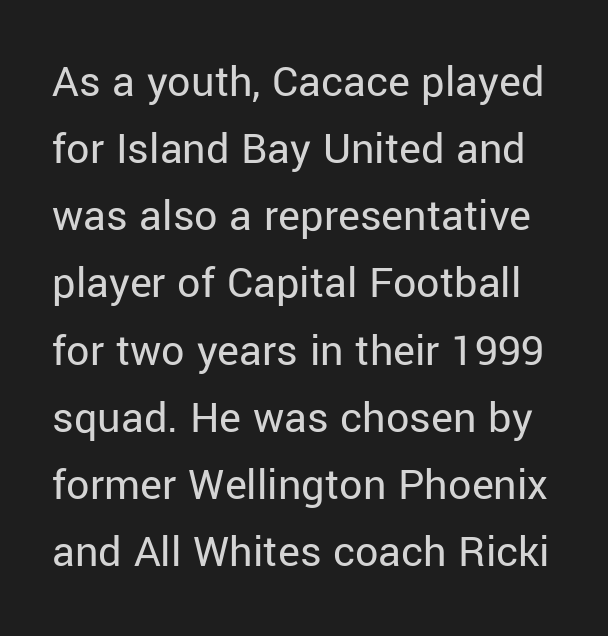
The passage shown is typed in a proportional face where columns would drift. The strokes carry an ordinary text weight at most. How would I describe the line gaps? Plain and ordinary. The passage shown is typeset with a sans-serif family. Italic: no, the glyphs are upright roman.
